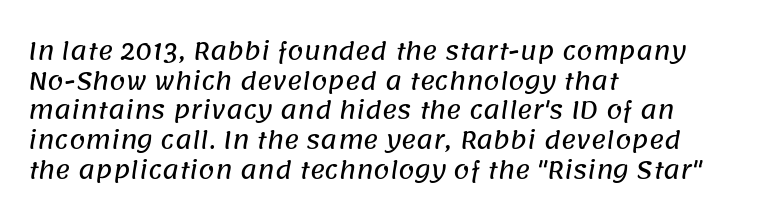
Leading matches the norm, producing a regular column. The passage is arranged the way most books set body copy — flush left. These lines keep a tight, regular rhythm from letter to letter. Underlining? Definitely not there.
